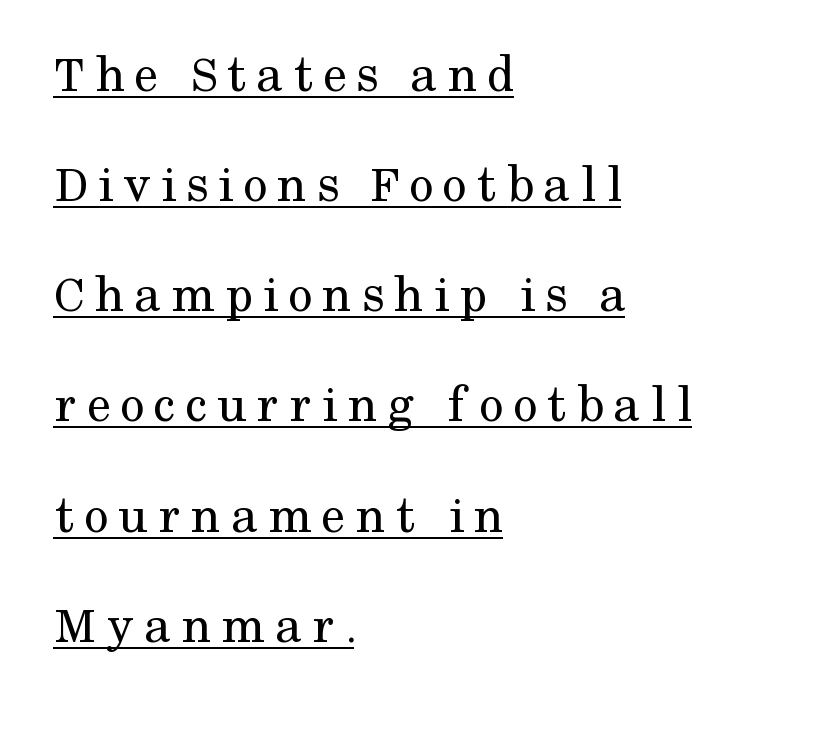
The image shows 54 px regular-weight serif type, upright; set left-aligned, loose line spacing (2.04x), underlined; medium stroke contrast and a medium x-height.
